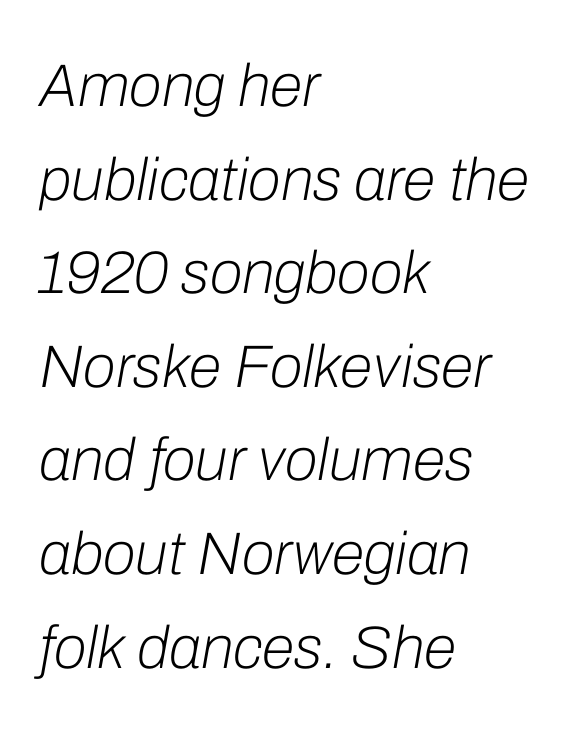
Q: Is the text bold? A: No.
Q: Is the text italic (slanted)? A: Yes, it leans right by about 10 degrees.
Q: Is the text underlined? A: No.
Q: How is the paragraph aligned? A: Left-aligned.
Q: Is the spacing between letters normal or unusually wide? A: Normal.
Q: Is the spacing between lines tight, normal or loose? A: Normal.
Q: Width (condensed, normal, or wide)? A: Normal.
Q: Stroke contrast? A: Low.
Q: x-height? A: Medium.
Q: Monospaced? A: No.
